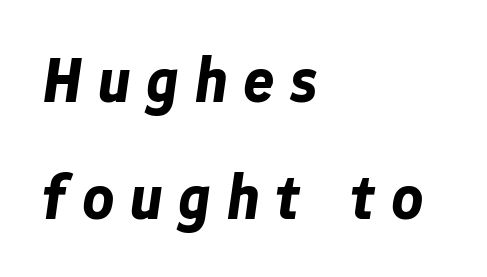
The image shows 63 px bold type, italic (leaning right); set left-aligned, line spacing 1.85x, unusually wide letter spacing (+0.23 em), not underlined; low stroke contrast and a medium x-height.
